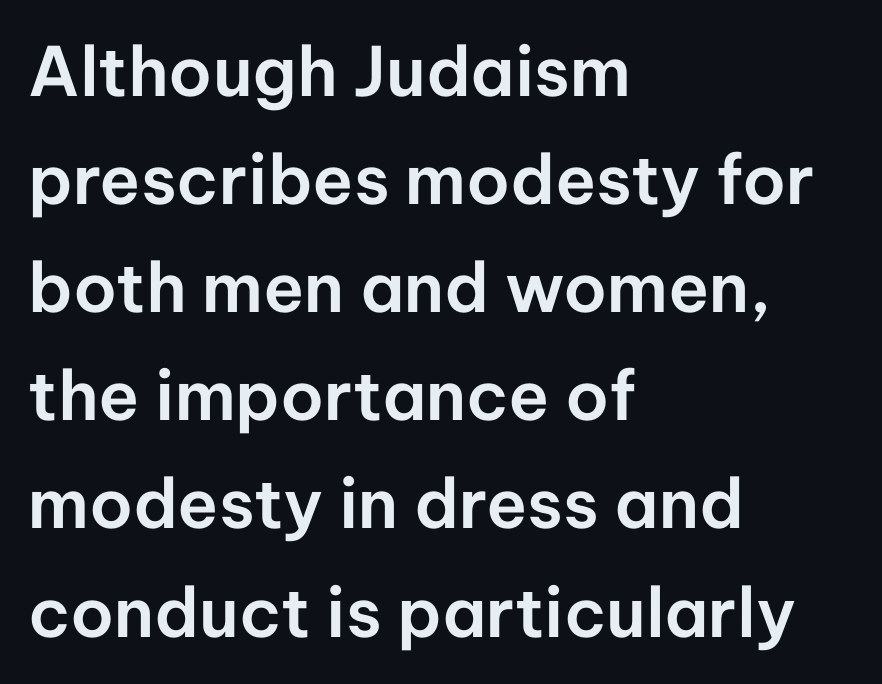
Q: Is the text italic (slanted)? A: No, it is upright.
Q: Is the typeface a serif or a sans-serif typeface? A: Sans-serif.
Q: Is the text underlined? A: No.
Q: How is the paragraph aligned? A: Left-aligned.
Q: Is the spacing between letters normal or unusually wide? A: Normal.
Q: Is the spacing between lines tight, normal or loose? A: Normal.
Q: Width (condensed, normal, or wide)? A: Normal.
Q: Stroke contrast? A: Low.
Q: x-height? A: Medium.
Q: Monospaced? A: No.
